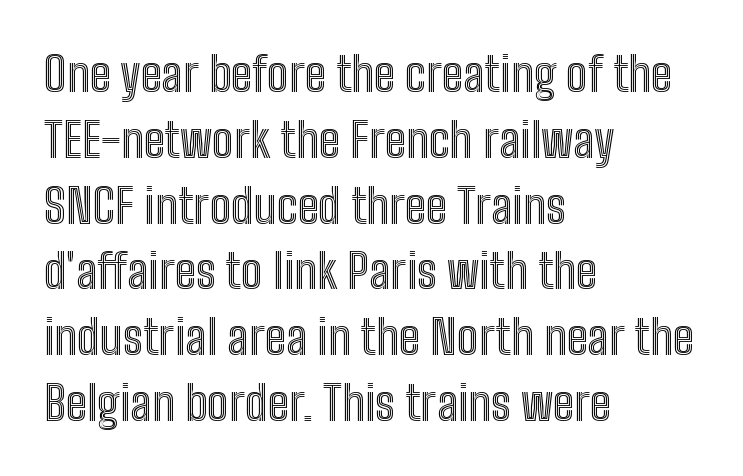
Q: Is the text italic (slanted)? A: No, it is upright.
Q: Is the text underlined? A: No.
Q: How is the paragraph aligned? A: Left-aligned.
Q: Is the spacing between letters normal or unusually wide? A: Normal.
Q: Is the spacing between lines tight, normal or loose? A: Normal.
Q: Width (condensed, normal, or wide)? A: Condensed.
Q: x-height? A: Medium.
Q: Monospaced? A: No.
